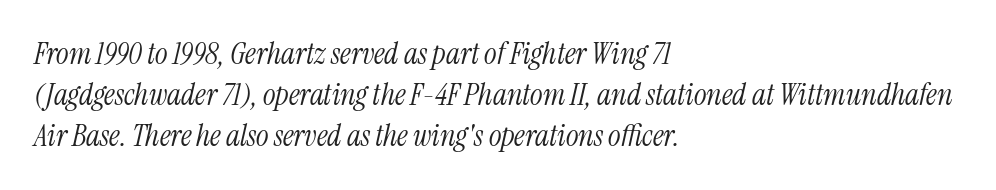
No extra tracking has been applied to these lines. The characters display serif detailing at their extremities. You can tell it's italic because the verticals aren't actually vertical. Layout note: lines flush left.
